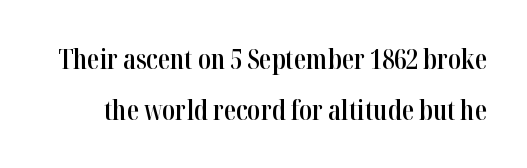
The image shows 27 px text type, upright; set line spacing 1.88x, normal letter spacing, not underlined.
